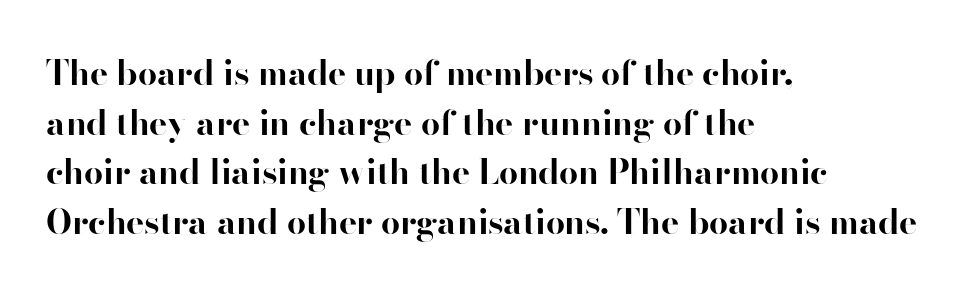
The image shows 34 px bold sans-serif type, upright; set left-aligned, normal line spacing (1.46x), normal letter spacing, not underlined; high stroke contrast and a small x-height.
